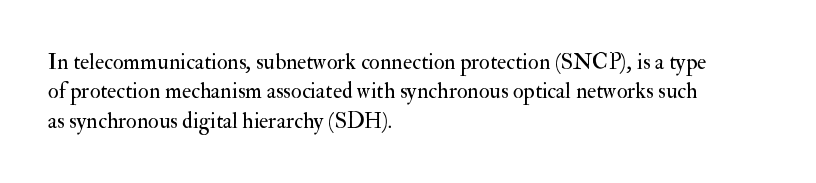
Q: Is the text bold? A: No.
Q: Is the text italic (slanted)? A: No, it is upright.
Q: Is the text underlined? A: No.
Q: How is the paragraph aligned? A: Left-aligned.
Q: Is the spacing between letters normal or unusually wide? A: Normal.
Q: Is the spacing between lines tight, normal or loose? A: Normal.
